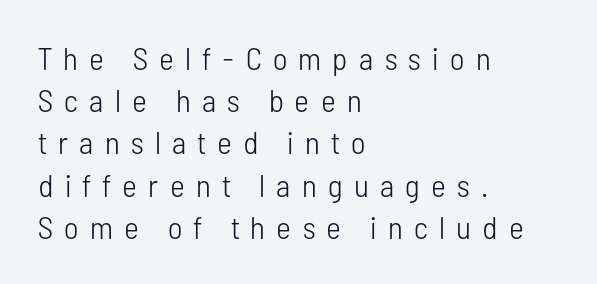
The image shows 32 px light, condensed sans-serif type, upright; set left-aligned, normal line spacing (1.32x), unusually wide letter spacing (+0.35 em), not underlined; low stroke contrast and a medium x-height.
